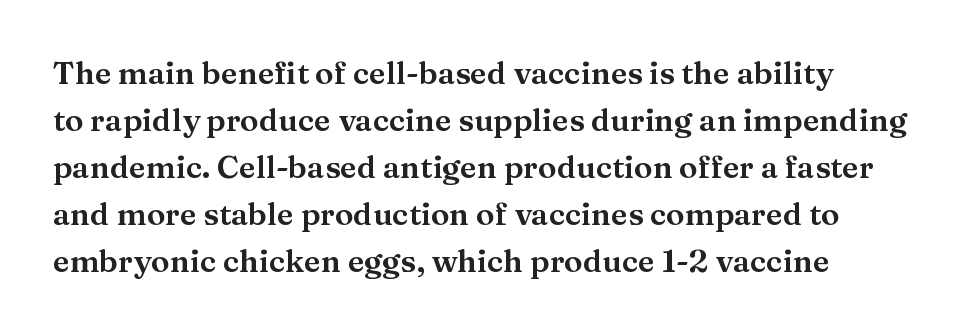
Q: Is the text italic (slanted)? A: No, it is upright.
Q: Is the typeface a serif or a sans-serif typeface? A: Serif.
Q: Is the text underlined? A: No.
Q: Is the spacing between letters normal or unusually wide? A: Normal.
Q: Is the spacing between lines tight, normal or loose? A: Normal.
Q: Width (condensed, normal, or wide)? A: Wide.
Q: Stroke contrast? A: Medium.
Q: x-height? A: Medium.
Q: Monospaced? A: No.
